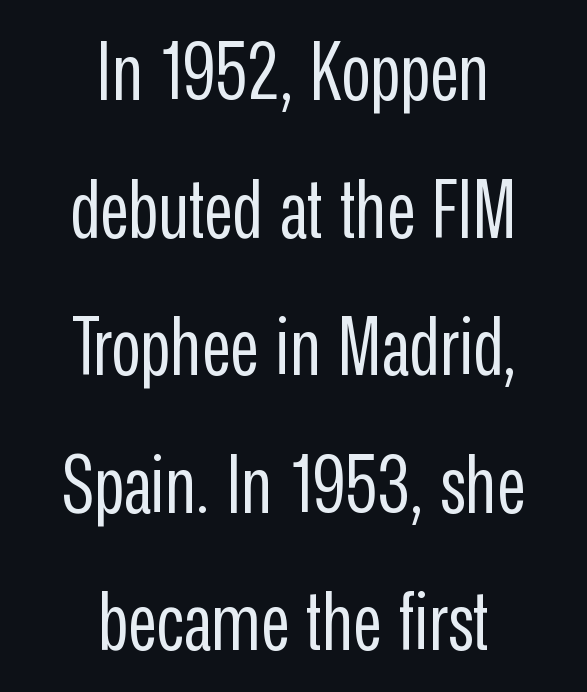
Inter-character spacing is left at the font's built-in metrics. Spacing verdict: proportional, widths tailored to each character. Summary of weight: not heavy and not bold. The lines in this sample share a center point and differ in where they start and stop.
